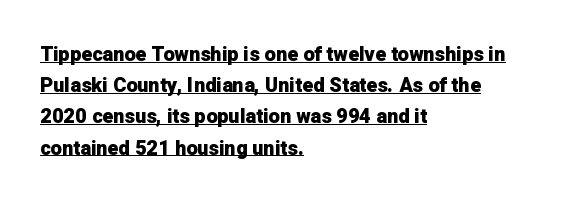
The image shows 20 px bold type, upright; set left-aligned, normal line spacing (1.56x), normal letter spacing, underlined.
